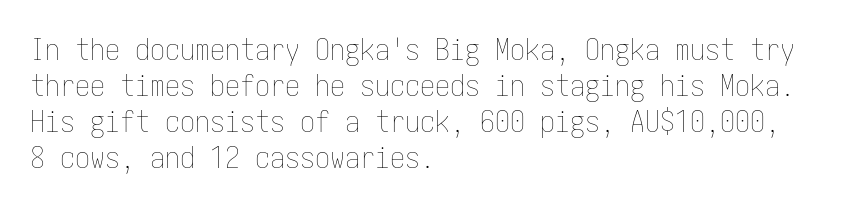
The image shows 30 px thin, condensed type, upright; set left-aligned, line spacing 1.2x, normal letter spacing, not underlined; low stroke contrast and a medium x-height.
